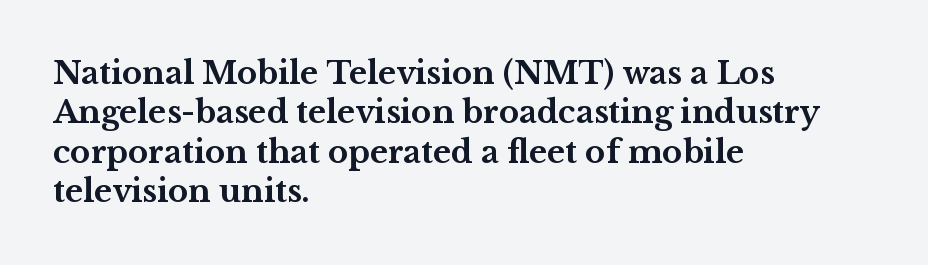
The image shows 31 px bold, wide serif type, upright; set left-aligned, normal line spacing (1.27x), normal letter spacing, not underlined; medium stroke contrast and a medium x-height.
